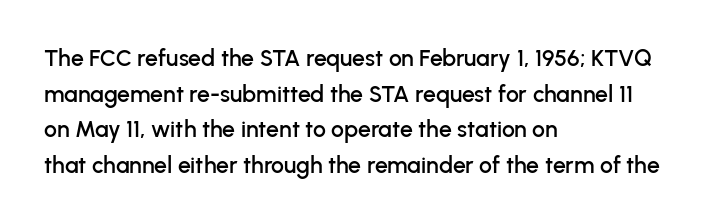
The image shows 23 px text type, upright; set left-aligned, normal line spacing (1.55x), normal letter spacing, not underlined.
